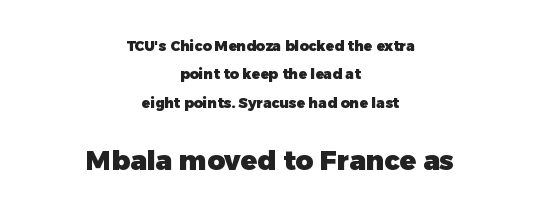
{"italic": "no", "bold": "yes", "underline": "no", "align": "center", "line_spacing": "loose", "line_spacing_ratio": 2.02, "letter_spacing": "normal", "letter_spacing_em": 0.0, "larger_block": "second", "size_ratio": 1.93, "glyph_px": 27}
